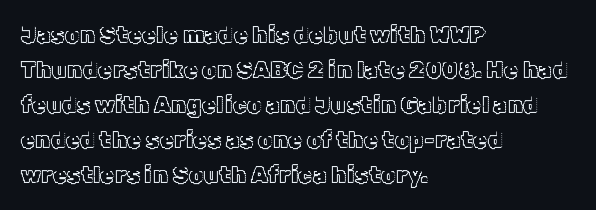
Left-aligned paragraph, ragged on the right. This sample uses an upright cut, with every glyph sitting square on the baseline. Only glyphs here, with clear space below each row. In terms of letterspacing, this is plain default setting. The line-height multiplier appears to be the usual default.
